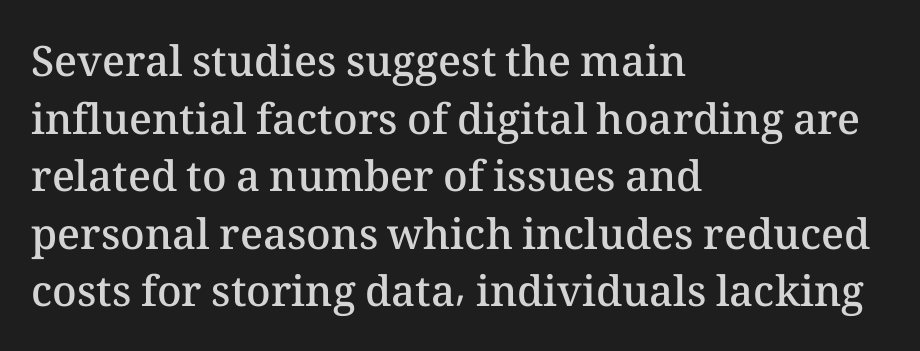
The image shows 42 px semibold type, upright; set left-aligned, normal line spacing (1.37x), normal letter spacing, not underlined; medium stroke contrast and a medium x-height.
